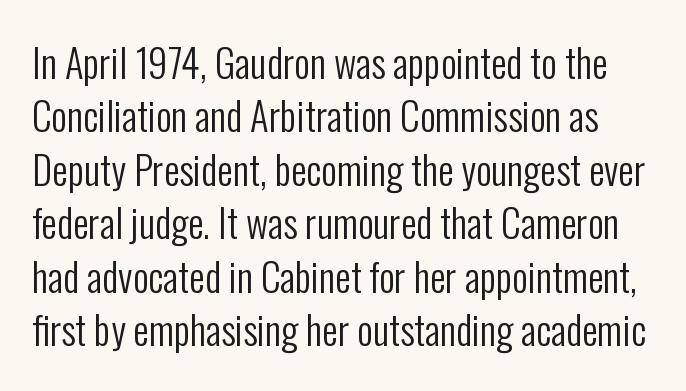
Q: Is the text bold? A: No.
Q: Is the text italic (slanted)? A: No, it is upright.
Q: Is the typeface a serif or a sans-serif typeface? A: Sans-serif.
Q: Is the text underlined? A: No.
Q: Is the spacing between letters normal or unusually wide? A: Normal.
Q: Is the spacing between lines tight, normal or loose? A: Normal.
Q: Width (condensed, normal, or wide)? A: Condensed.
Q: Stroke contrast? A: Low.
Q: x-height? A: Medium.
Q: Monospaced? A: No.
